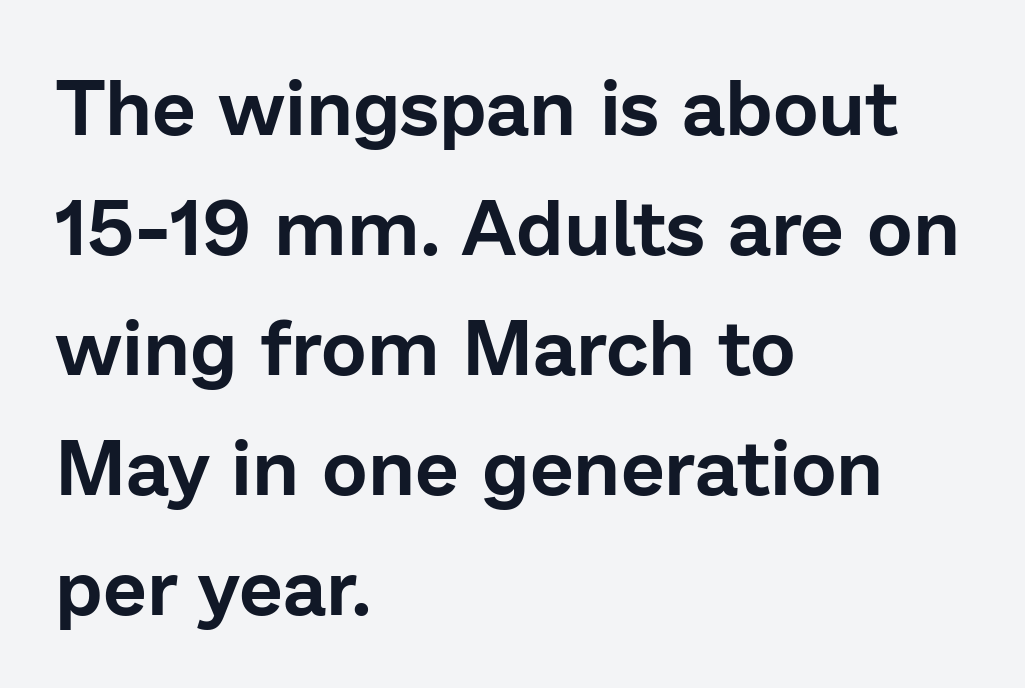
The image shows 78 px sans-serif type, upright; set left-aligned, normal line spacing (1.54x), normal letter spacing, not underlined; low stroke contrast and a medium x-height.
